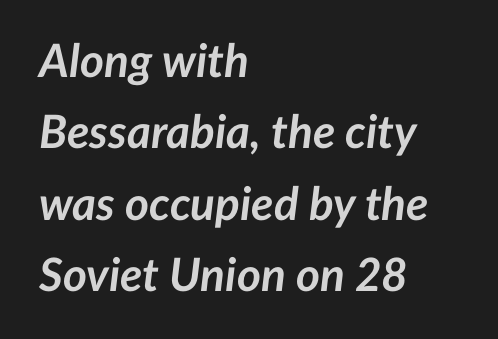
{"italic": "yes", "lean": "right", "slant_degrees": 7, "bold": "yes", "weight": "semibold", "width": "normal", "stroke_contrast": "low", "x_height": "medium", "monospaced": "no", "underline": "no", "align": "left", "line_spacing": "normal", "line_spacing_ratio": 1.55, "letter_spacing": "normal", "letter_spacing_em": 0.0, "glyph_px": 46}
